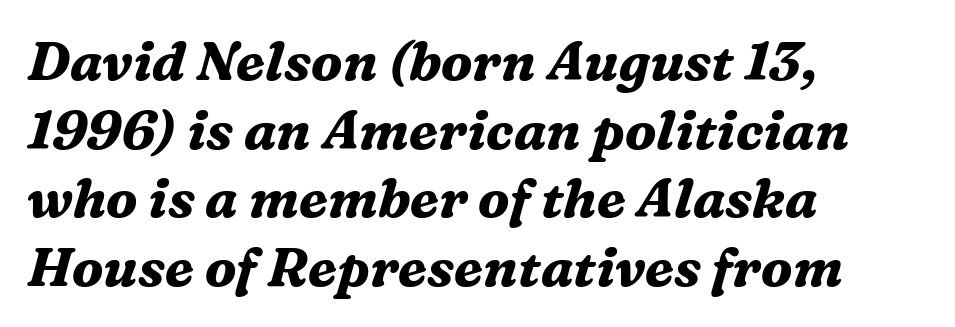
The image shows 54 px bold serif type, italic (leaning right); set left-aligned, normal line spacing (1.27x), normal letter spacing, not underlined; medium stroke contrast and a medium x-height.
